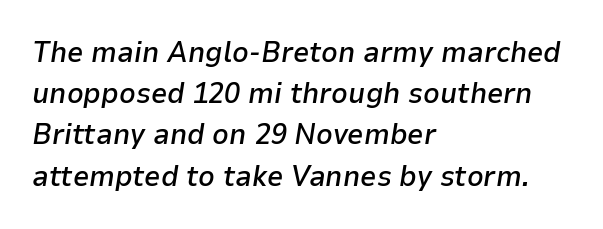
{"italic": "yes", "lean": "right", "slant_degrees": 9, "bold": "semi", "weight": "semibold", "width": "normal", "stroke_contrast": "low", "x_height": "medium", "monospaced": "no", "underline": "no", "align": "left", "line_spacing": "normal", "line_spacing_ratio": 1.42, "letter_spacing": "normal", "letter_spacing_em": 0.0, "glyph_px": 29}
